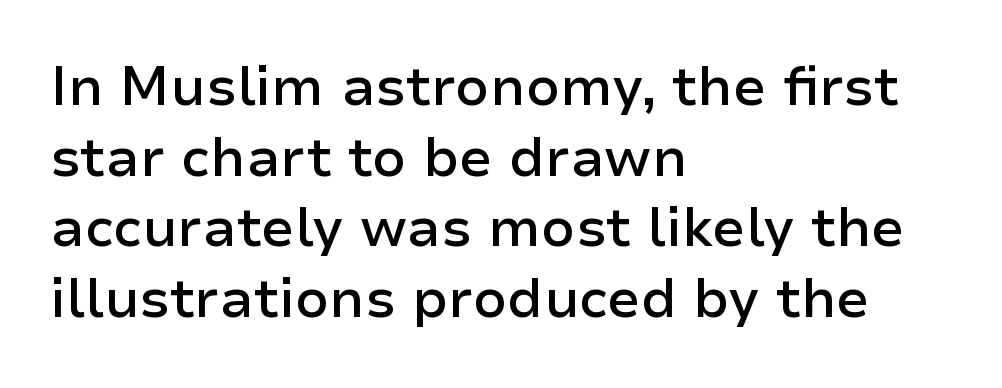
{"serif": "no", "italic": "no", "bold": "semi", "weight": "semibold", "width": "normal", "stroke_contrast": "low", "x_height": "medium", "monospaced": "no", "underline": "no", "align": "left", "line_spacing": "normal", "line_spacing_ratio": 1.31, "letter_spacing": "normal", "letter_spacing_em": 0.0, "glyph_px": 54}
